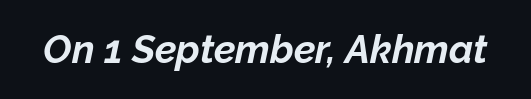
Q: Is the text bold? A: Yes.
Q: Is the text italic (slanted)? A: Yes, it leans right by about 12 degrees.
Q: Is the text underlined? A: No.
Q: Is the spacing between letters normal or unusually wide? A: Normal.
Q: Width (condensed, normal, or wide)? A: Normal.
Q: Stroke contrast? A: Low.
Q: x-height? A: Medium.
Q: Monospaced? A: No.
